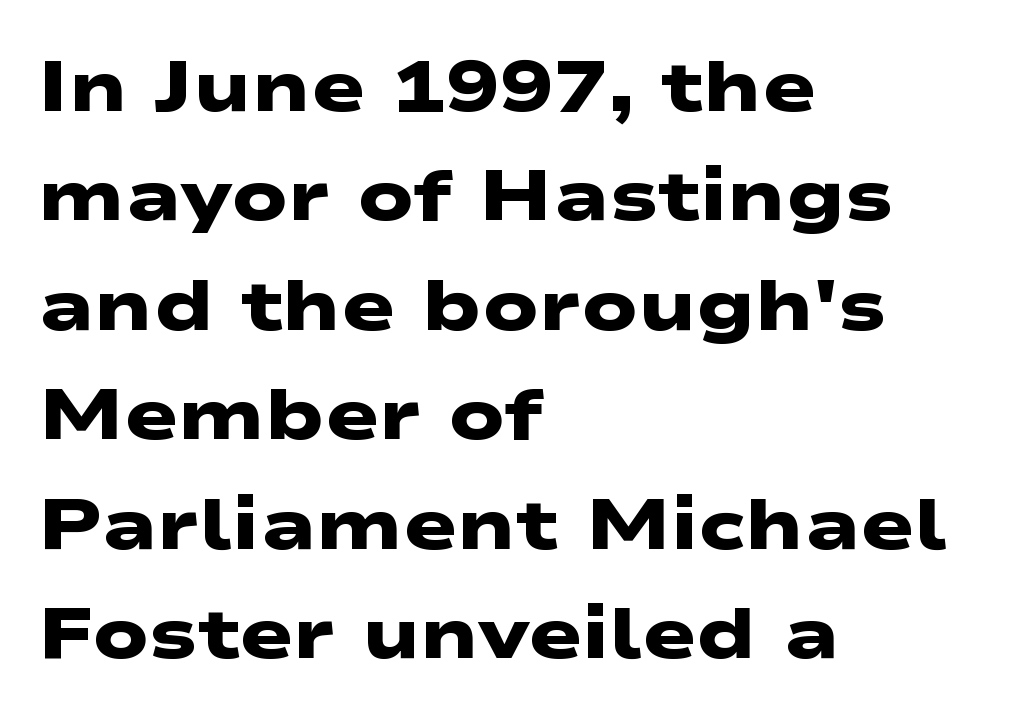
The image shows 72 px heavy, wide sans-serif type; set left-aligned, normal line spacing (1.52x), normal letter spacing, not underlined; low stroke contrast and a medium x-height.
